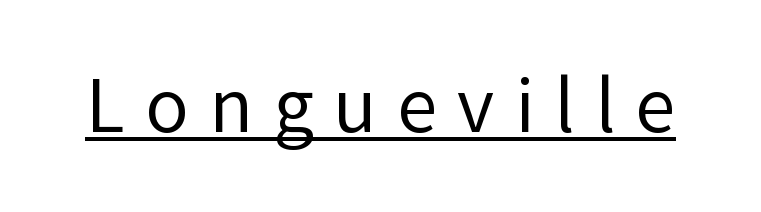
The image shows 78 px regular-weight sans-serif type, upright; set unusually wide letter spacing (+0.26 em), underlined; low stroke contrast and a medium x-height.
